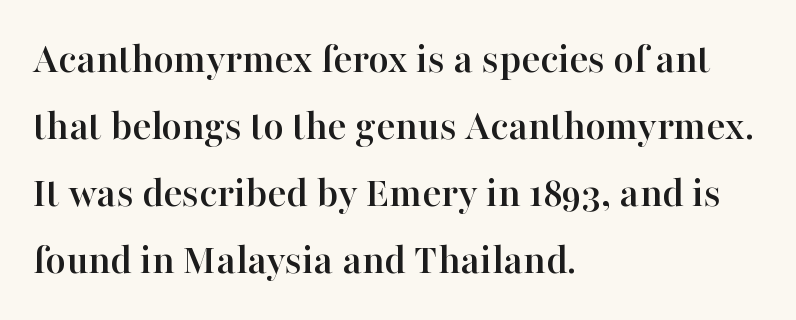
All the whitespace from short lines collects on the right. The letters carry serifs — small finishing strokes at the ends of their stems. Each row of text sits above clean, open space. Is there any slant? The stems are plumb. The horizontal fit of the characters is conventional and even. Character widths vary here, with narrow letters taking less room than wide ones.
